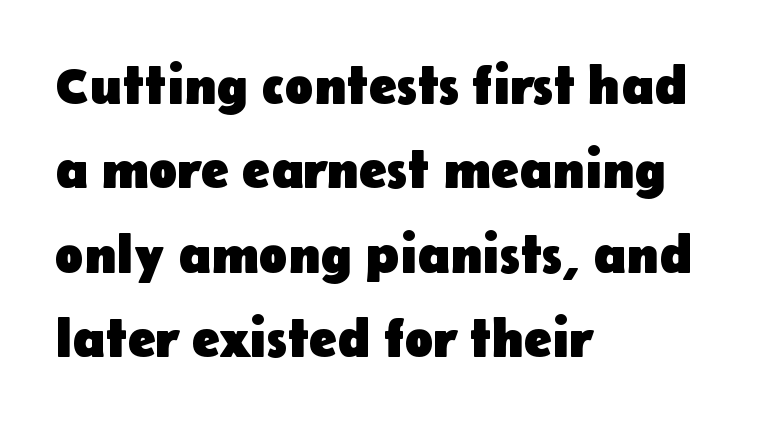
This rendering features lettering with no underline. When letters stand straight like this, we call the style roman or upright. The passage is arranged the way most books set body copy — flush left. Normally led — the rows are evenly, conventionally spaced. Tracking here is standard; glyphs follow each other at the usual distance.
